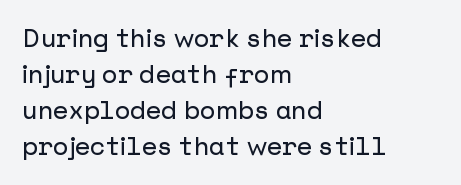
Q: Is the text italic (slanted)? A: No, it is upright.
Q: Is the text underlined? A: No.
Q: How is the paragraph aligned? A: Left-aligned.
Q: Is the spacing between letters normal or unusually wide? A: Normal.
Q: Is the spacing between lines tight, normal or loose? A: Normal.
